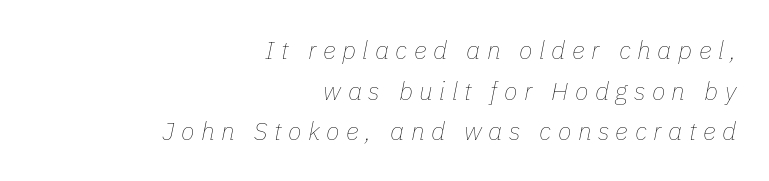
{"italic": "yes", "lean": "right", "slant_degrees": 11, "bold": "no", "underline": "no", "align": "right", "line_spacing": "normal", "line_spacing_ratio": 1.63, "letter_spacing": "wide", "letter_spacing_em": 0.26, "glyph_px": 25}
